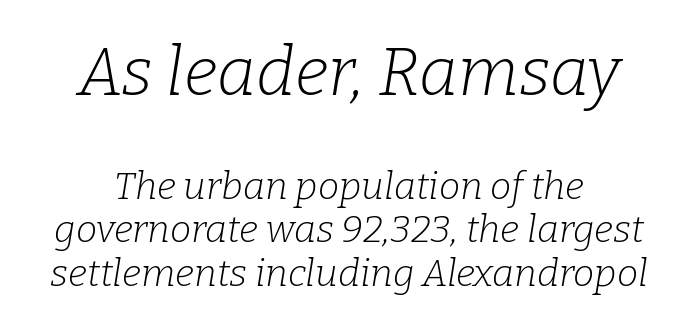
Q: Is the text bold? A: No.
Q: Is the text italic (slanted)? A: Yes, it leans right by about 9 degrees.
Q: Is the typeface a serif or a sans-serif typeface? A: Serif.
Q: Is the text underlined? A: No.
Q: How is the paragraph aligned? A: Centered.
Q: Is the spacing between letters normal or unusually wide? A: Normal.
Q: Is the spacing between lines tight, normal or loose? A: Tight.
Q: Which block of text is set in a larger size, the first (top) or the second (bottom)? A: The first (top) one.
Q: Width (condensed, normal, or wide)? A: Normal.
Q: Stroke contrast? A: Low.
Q: x-height? A: Medium.
Q: Monospaced? A: No.
